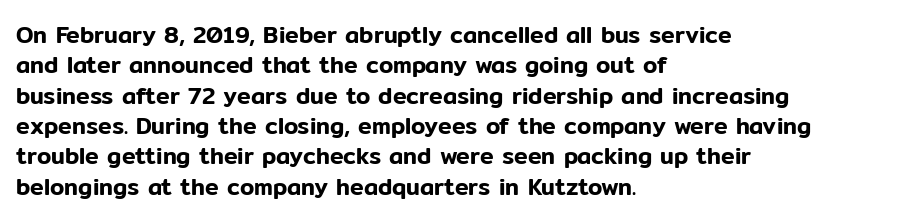
Q: Is the text italic (slanted)? A: No, it is upright.
Q: Is the text underlined? A: No.
Q: How is the paragraph aligned? A: Left-aligned.
Q: Is the spacing between letters normal or unusually wide? A: Normal.
Q: Is the spacing between lines tight, normal or loose? A: Normal.
